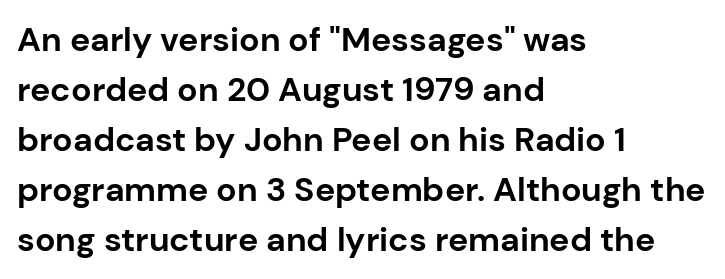
Q: Is the text bold? A: Yes.
Q: Is the text italic (slanted)? A: No, it is upright.
Q: Is the typeface a serif or a sans-serif typeface? A: Sans-serif.
Q: Is the text underlined? A: No.
Q: How is the paragraph aligned? A: Left-aligned.
Q: Is the spacing between letters normal or unusually wide? A: Normal.
Q: Is the spacing between lines tight, normal or loose? A: Normal.
Q: Width (condensed, normal, or wide)? A: Normal.
Q: Stroke contrast? A: Low.
Q: x-height? A: Medium.
Q: Monospaced? A: No.
